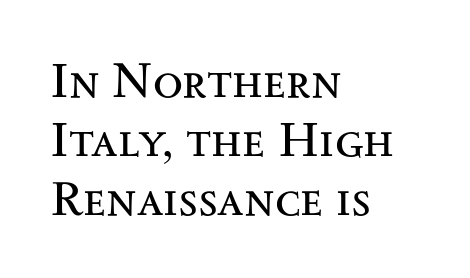
{"serif": "yes", "italic": "no", "bold": "no", "weight": "regular", "width": "wide", "stroke_contrast": "medium", "x_height": "small", "monospaced": "no", "underline": "no", "align": "left", "line_spacing_ratio": 1.2, "letter_spacing": "normal", "letter_spacing_em": 0.0, "glyph_px": 49}
